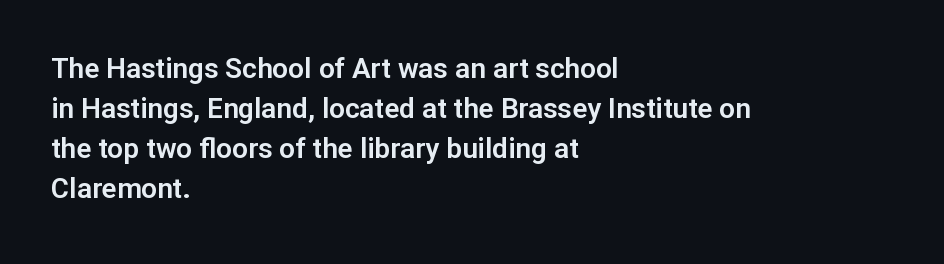
The image shows 28 px sans-serif type, upright; set left-aligned, normal line spacing (1.43x), normal letter spacing, not underlined; low stroke contrast and a medium x-height.
